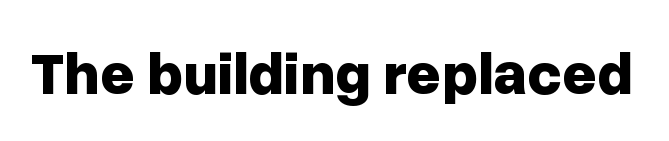
Q: Is the text bold? A: Yes.
Q: Is the text italic (slanted)? A: No, it is upright.
Q: Is the typeface a serif or a sans-serif typeface? A: Sans-serif.
Q: Is the text underlined? A: No.
Q: Is the spacing between letters normal or unusually wide? A: Normal.
Q: Width (condensed, normal, or wide)? A: Normal.
Q: Stroke contrast? A: Low.
Q: x-height? A: Medium.
Q: Monospaced? A: No.
